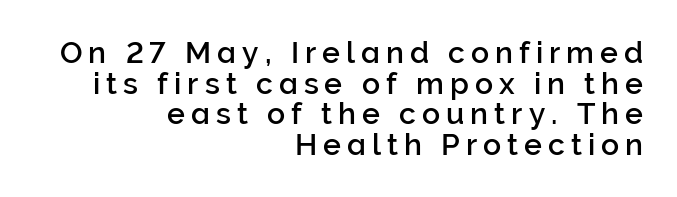
{"serif": "no", "italic": "no", "width": "normal", "stroke_contrast": "low", "x_height": "medium", "monospaced": "no", "underline": "no", "align": "right", "line_spacing": "tight", "line_spacing_ratio": 1.02, "letter_spacing": "wide", "letter_spacing_em": 0.2, "glyph_px": 30}
